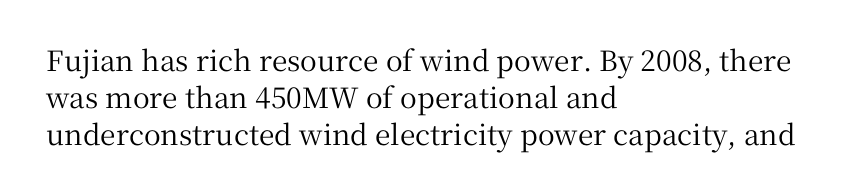
Q: Is the text italic (slanted)? A: No, it is upright.
Q: Is the typeface a serif or a sans-serif typeface? A: Serif.
Q: Is the text underlined? A: No.
Q: How is the paragraph aligned? A: Left-aligned.
Q: Is the spacing between letters normal or unusually wide? A: Normal.
Q: Is the spacing between lines tight, normal or loose? A: Normal.
Q: Width (condensed, normal, or wide)? A: Normal.
Q: Stroke contrast? A: Medium.
Q: x-height? A: Medium.
Q: Monospaced? A: No.
